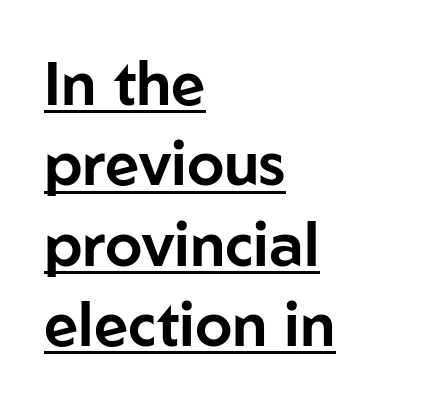
Q: Is the text italic (slanted)? A: No, it is upright.
Q: Is the typeface a serif or a sans-serif typeface? A: Sans-serif.
Q: Is the text underlined? A: Yes.
Q: How is the paragraph aligned? A: Left-aligned.
Q: Is the spacing between letters normal or unusually wide? A: Normal.
Q: Is the spacing between lines tight, normal or loose? A: Normal.
Q: Width (condensed, normal, or wide)? A: Normal.
Q: Stroke contrast? A: Low.
Q: x-height? A: Medium.
Q: Monospaced? A: No.
